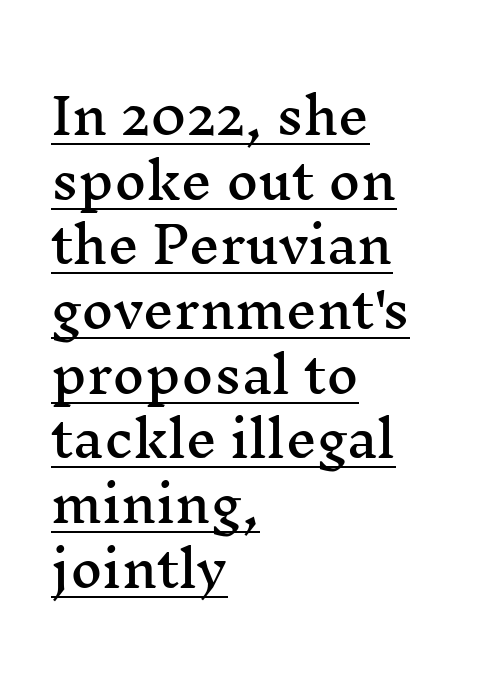
Do the characters align in a grid? No, the font is proportional. The passage shown stacks its lines at a standard gap. Small tapered or slab feet sit at the stroke ends, so this counts as serif. A typographer would call this underscored text. These lines keep a tight, regular rhythm from letter to letter.
